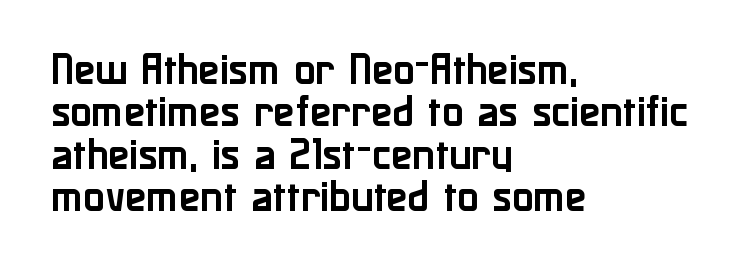
{"serif": "no", "italic": "no", "width": "normal", "stroke_contrast": "low", "x_height": "medium", "monospaced": "no", "underline": "no", "align": "left", "line_spacing_ratio": 1.21, "letter_spacing": "normal", "letter_spacing_em": 0.0, "glyph_px": 35}
